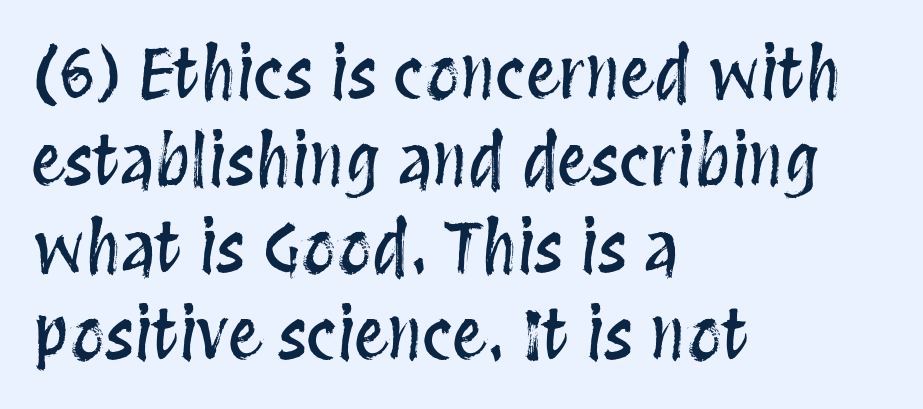
{"italic": "no", "width": "condensed", "stroke_contrast": "medium", "x_height": "large", "monospaced": "no", "underline": "no", "align": "left", "line_spacing": "normal", "line_spacing_ratio": 1.28, "letter_spacing": "normal", "letter_spacing_em": 0.0, "glyph_px": 68}
